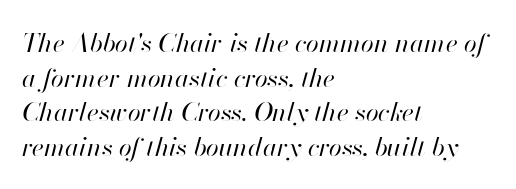
Q: Is the text bold? A: No.
Q: Is the text italic (slanted)? A: Yes, it leans right by about 13 degrees.
Q: Is the text underlined? A: No.
Q: How is the paragraph aligned? A: Left-aligned.
Q: Is the spacing between letters normal or unusually wide? A: Normal.
Q: Is the spacing between lines tight, normal or loose? A: Normal.
